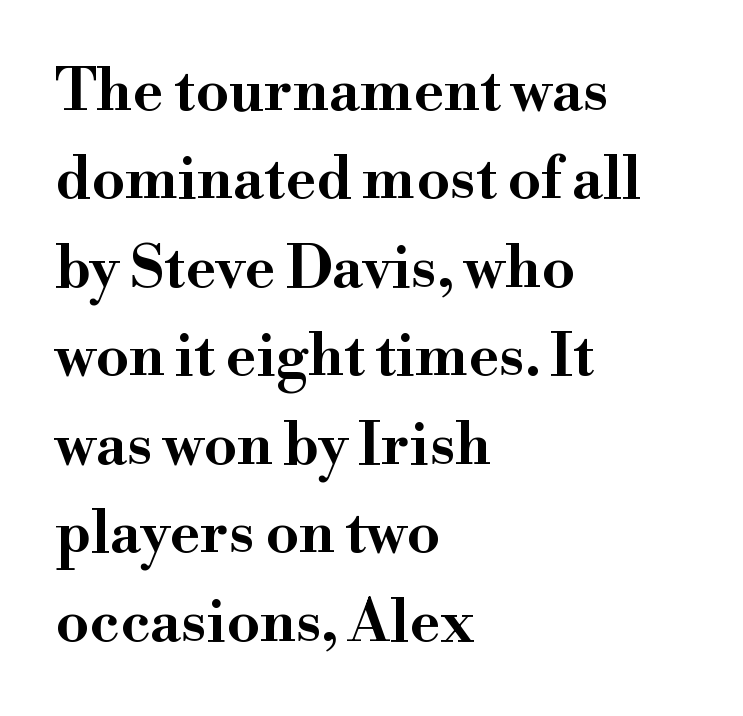
The designer left line spacing at the default. Quick note: underline off. Look at the bottom of the vertical strokes: they flare into serifs here. Think of a printed novel: that variable character pitch is what you see here. Left-aligned paragraph, ragged on the right.
